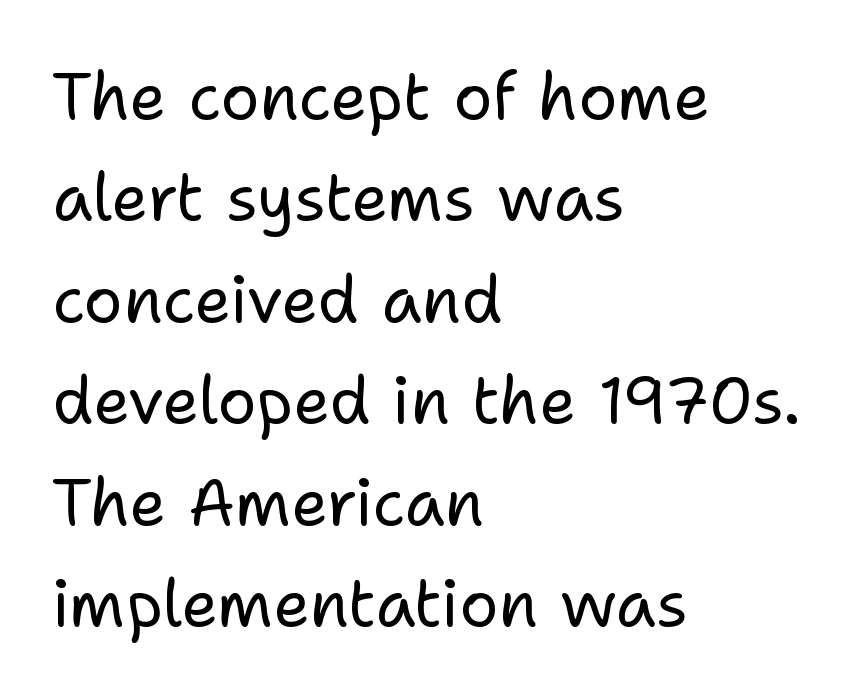
It's the straight-up-and-down kind of type. Check the space under the baseline: it is left empty. The letterforms sit shoulder to shoulder at normal distance. The setting favours the left margin, as ordinary paragraphs usually do.
